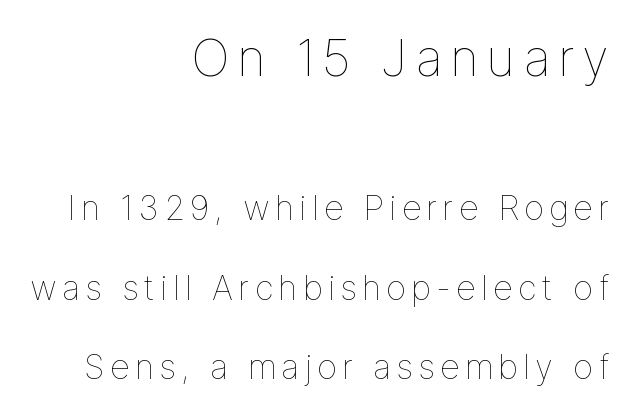
Q: Is the text bold? A: No.
Q: Is the text italic (slanted)? A: No, it is upright.
Q: Is the text underlined? A: No.
Q: How is the paragraph aligned? A: Right-aligned.
Q: Is the spacing between lines tight, normal or loose? A: Loose.
Q: Which block of text is set in a larger size, the first (top) or the second (bottom)? A: The first (top) one.
Q: Width (condensed, normal, or wide)? A: Normal.
Q: Stroke contrast? A: Low.
Q: x-height? A: Medium.
Q: Monospaced? A: No.
